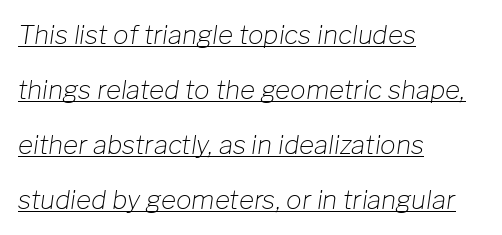
{"italic": "yes", "lean": "right", "slant_degrees": 8, "bold": "no", "underline": "yes", "align": "left", "line_spacing": "loose", "line_spacing_ratio": 2.12, "letter_spacing": "normal", "letter_spacing_em": 0.0, "glyph_px": 26}
